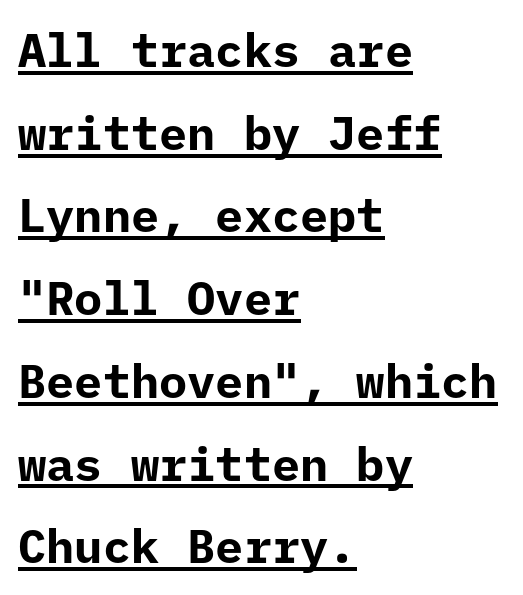
The image shows 47 px bold sans-serif type, upright, monospaced; set left-aligned, line spacing 1.76x, normal letter spacing, underlined; low stroke contrast and a medium x-height.
